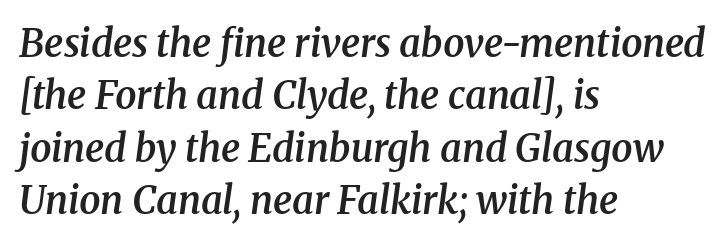
The image shows 38 px semibold serif type, italic (leaning right); set left-aligned, normal line spacing (1.38x), normal letter spacing, not underlined; medium stroke contrast and a medium x-height.
